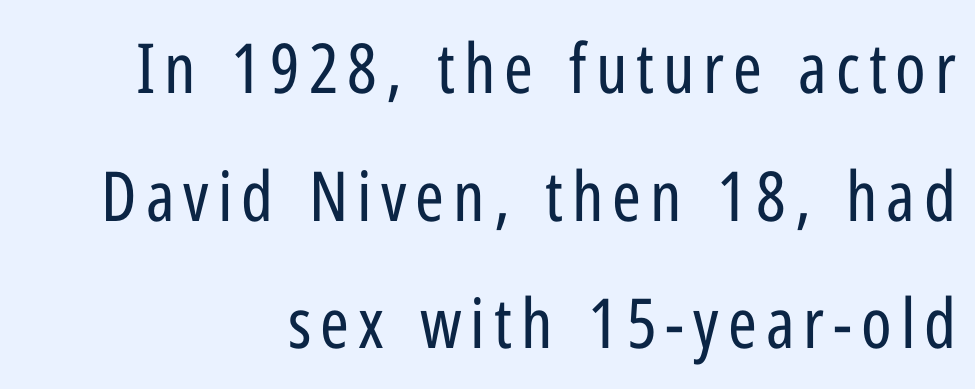
Think of a printed novel: that variable character pitch is what you see here. Are there feet on the stems? There aren't — it's a sans. The text block is weighted toward the right margin, trailing off unevenly leftward. When letters stand straight like this, we call the style roman or upright. The letterforms sit at book weight or below.
